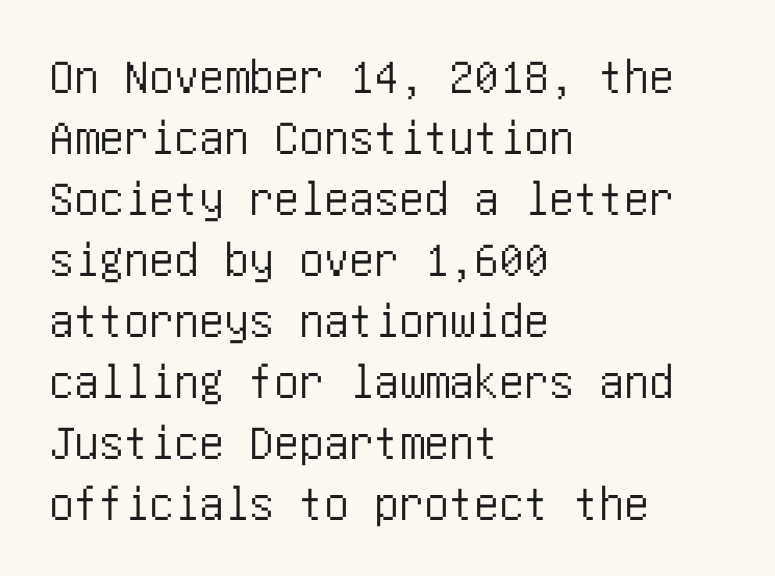
The image shows 50 px condensed sans-serif type, upright; set left-aligned, line spacing 1.22x, normal letter spacing, not underlined; low stroke contrast and a large x-height.
